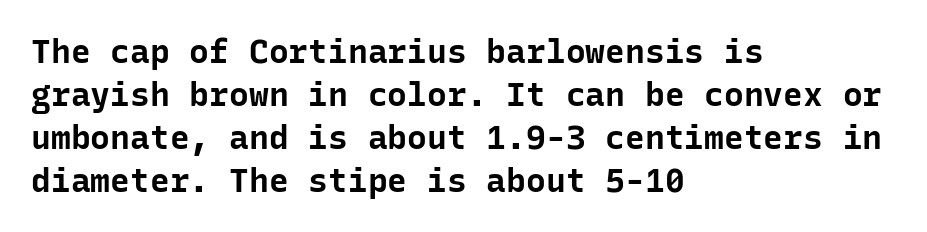
{"serif": "no", "italic": "no", "bold": "yes", "weight": "bold", "width": "normal", "stroke_contrast": "low", "x_height": "medium", "monospaced": "yes", "underline": "no", "align": "left", "line_spacing": "normal", "line_spacing_ratio": 1.3, "letter_spacing": "normal", "letter_spacing_em": 0.0, "glyph_px": 33}
